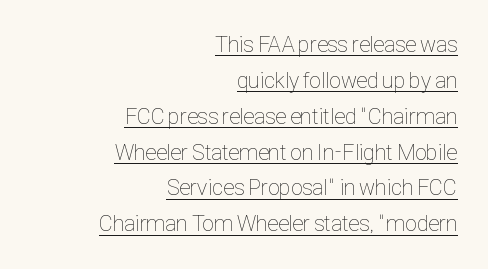
No heavy texture on the line: the type isn't bold. Is there much room between lines? A standard amount, neither cramped nor airy. Typeset ragged left — the right edge is the straight one. Designer's note — italics off, roman on.
